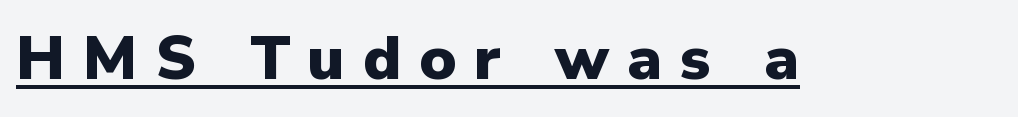
Q: Is the text bold? A: Yes.
Q: Is the text italic (slanted)? A: No, it is upright.
Q: Is the typeface a serif or a sans-serif typeface? A: Sans-serif.
Q: Is the text underlined? A: Yes.
Q: Is the spacing between letters normal or unusually wide? A: Unusually wide.
Q: Width (condensed, normal, or wide)? A: Normal.
Q: Stroke contrast? A: Low.
Q: x-height? A: Medium.
Q: Monospaced? A: No.
